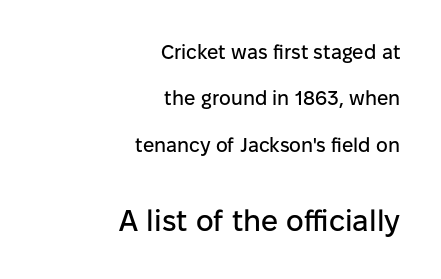
The image shows 30 px sans-serif type, upright; set right-aligned, loose line spacing (2.32x), normal letter spacing, not underlined; the second (bottom) block is 1.5x larger; low stroke contrast and a medium x-height.
